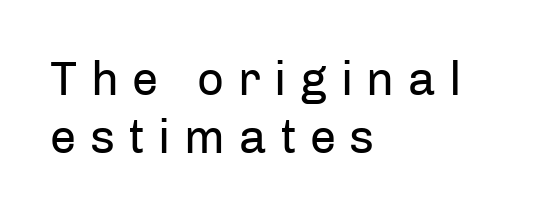
The image shows 47 px regular-weight sans-serif type, upright; set left-aligned, line spacing 1.24x, unusually wide letter spacing (+0.29 em), not underlined; low stroke contrast and a medium x-height.
